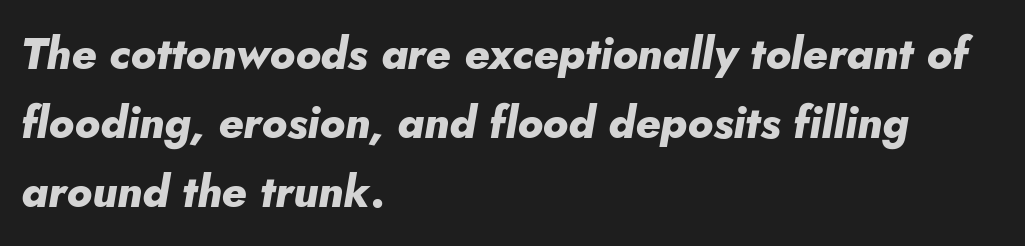
Italic: yes, the glyphs are oblique. The passage shown is typed in a proportional face where columns would drift. Tracking value appears to be zero — textbook default spacing. Reading down the column, the eye jumps a familiar distance to each next line. The passage shown is emphatically bold.
